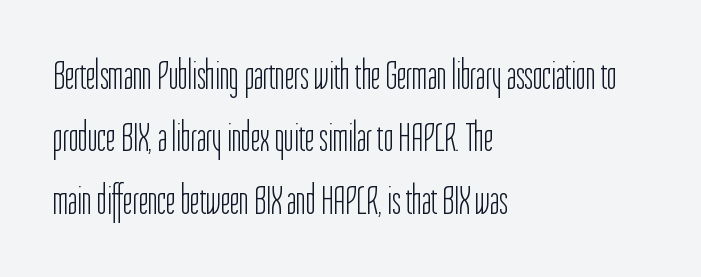
Q: Is the text bold? A: No.
Q: Is the text italic (slanted)? A: No, it is upright.
Q: Is the typeface a serif or a sans-serif typeface? A: Sans-serif.
Q: Is the text underlined? A: No.
Q: How is the paragraph aligned? A: Left-aligned.
Q: Is the spacing between letters normal or unusually wide? A: Normal.
Q: Is the spacing between lines tight, normal or loose? A: Normal.
Q: Width (condensed, normal, or wide)? A: Condensed.
Q: Stroke contrast? A: Low.
Q: x-height? A: Medium.
Q: Monospaced? A: No.
